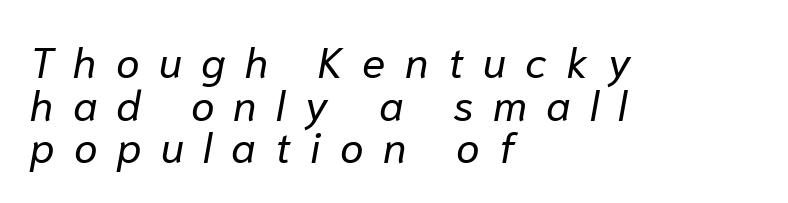
The image shows 43 px regular-weight type, italic (leaning right); set left-aligned, tight line spacing (0.99x), unusually wide letter spacing (+0.45 em), not underlined; low stroke contrast and a medium x-height.
